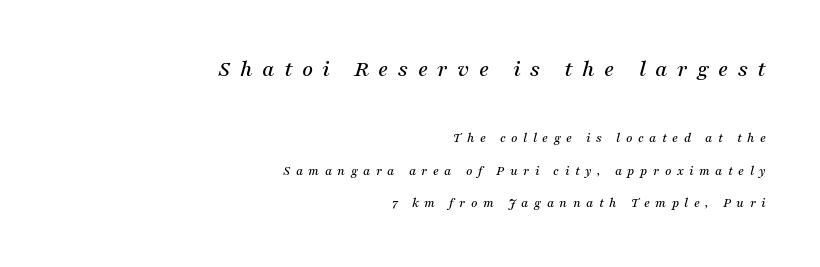
Q: Is the text italic (slanted)? A: Yes, it leans right by about 16 degrees.
Q: Is the text underlined? A: No.
Q: How is the paragraph aligned? A: Right-aligned.
Q: Is the spacing between letters normal or unusually wide? A: Unusually wide.
Q: Is the spacing between lines tight, normal or loose? A: Loose.
Q: Which block of text is set in a larger size, the first (top) or the second (bottom)? A: The first (top) one.
